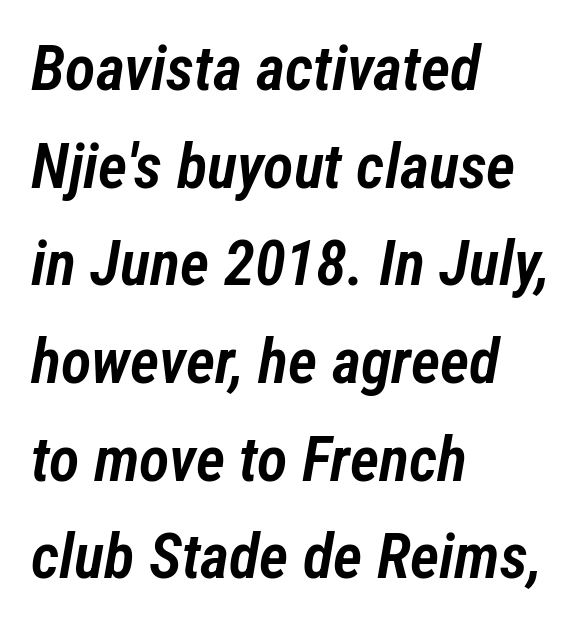
Q: Is the text bold? A: Semi-bold.
Q: Is the text italic (slanted)? A: Yes, it leans right by about 12 degrees.
Q: Is the text underlined? A: No.
Q: How is the paragraph aligned? A: Left-aligned.
Q: Is the spacing between letters normal or unusually wide? A: Normal.
Q: Is the spacing between lines tight, normal or loose? A: Normal.
Q: Width (condensed, normal, or wide)? A: Condensed.
Q: Stroke contrast? A: Low.
Q: x-height? A: Medium.
Q: Monospaced? A: No.
